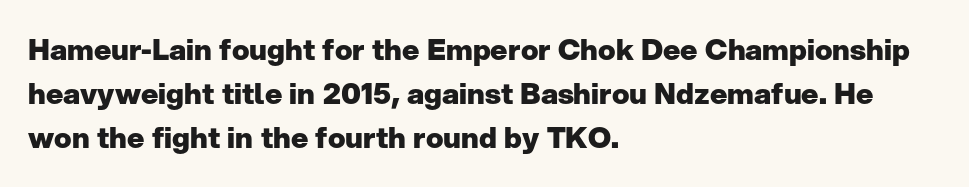
Type style note: lacks serifs. Compared with typical body copy, the letter spacing here is the same. The face used here is proportionally spaced, like ordinary book or web type. Descender tails drop into unmarked territory. Caption: bold face, heavy strokes.
